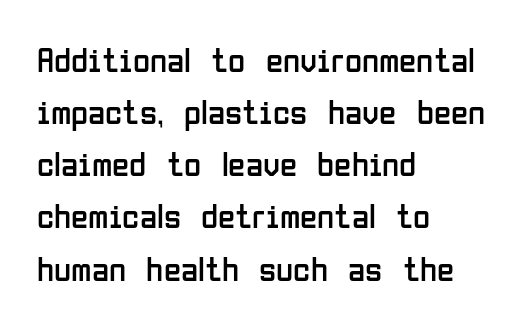
The image shows 35 px regular-weight, condensed sans-serif type, upright; set left-aligned, normal line spacing (1.49x), normal letter spacing, not underlined; low stroke contrast and a medium x-height.
